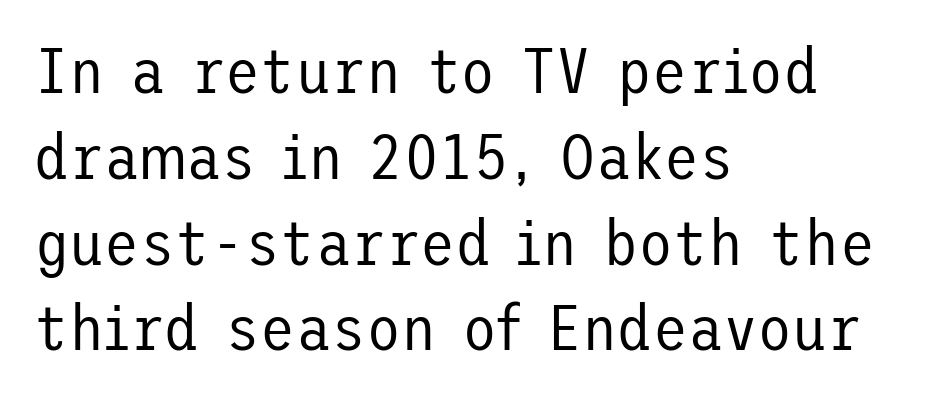
The image shows 64 px regular-weight sans-serif type, upright; set left-aligned, normal line spacing (1.34x), normal letter spacing, not underlined; low stroke contrast and a medium x-height.
